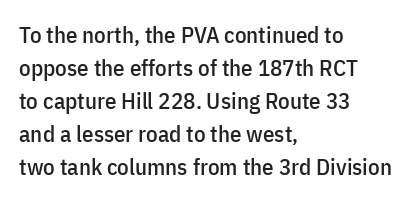
Plain, unruled lines of type. Letter spacing: default. Quick note: interline space is typical. Does the lettering tilt? It doesn't — this is upright. One-word summary of the alignment: left.
